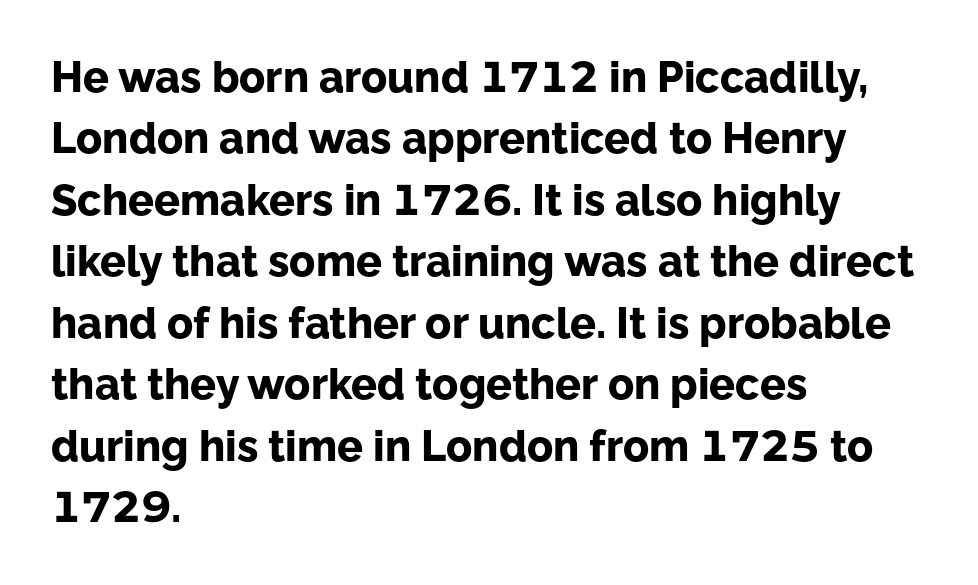
You can tell from the bare stems that sans-serif type was used. Descenders are the only things crossing below the line. A student would call this left alignment; a typographer would say flush left, rag right. Think of a printed novel: that variable character pitch is what you see here. Designer's note — italics off, roman on. Line spacing here is normal.
